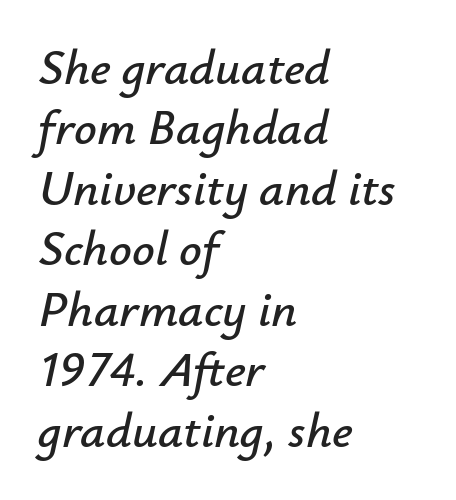
{"italic": "yes", "lean": "right", "slant_degrees": 12, "width": "normal", "stroke_contrast": "low", "x_height": "small", "monospaced": "no", "underline": "no", "align": "left", "line_spacing_ratio": 1.21, "letter_spacing": "normal", "letter_spacing_em": 0.0, "glyph_px": 50}
